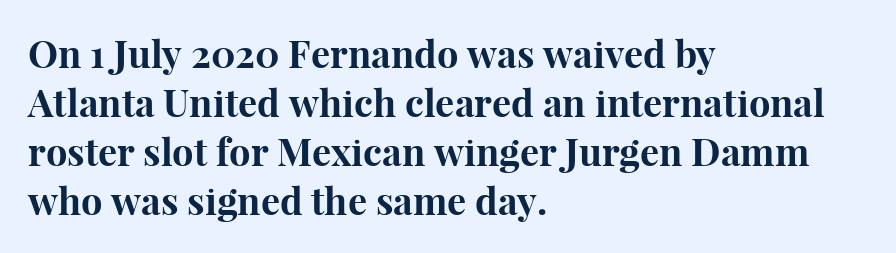
Note the varied advance widths — an 'i' is clearly narrower than an 'm'. Notice how descenders clear the ascenders below comfortably — that's standard leading. Chunky letters — that's bold for sure. Is there any slant? The stems are plumb. Serif or sans? Serif — the stroke terminals have little feet. Spacing between characters is what you'd get straight out of the box.
